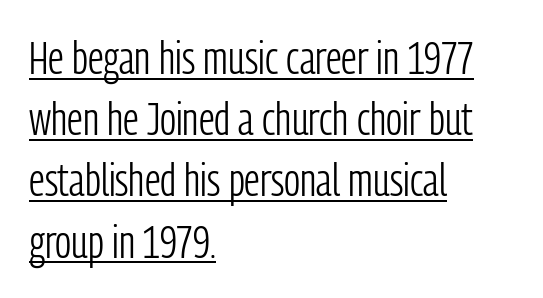
Q: Is the text bold? A: No.
Q: Is the text italic (slanted)? A: No, it is upright.
Q: Is the typeface a serif or a sans-serif typeface? A: Sans-serif.
Q: Is the text underlined? A: Yes.
Q: How is the paragraph aligned? A: Left-aligned.
Q: Is the spacing between letters normal or unusually wide? A: Normal.
Q: Is the spacing between lines tight, normal or loose? A: Normal.
Q: Width (condensed, normal, or wide)? A: Condensed.
Q: Stroke contrast? A: Low.
Q: x-height? A: Medium.
Q: Monospaced? A: No.
